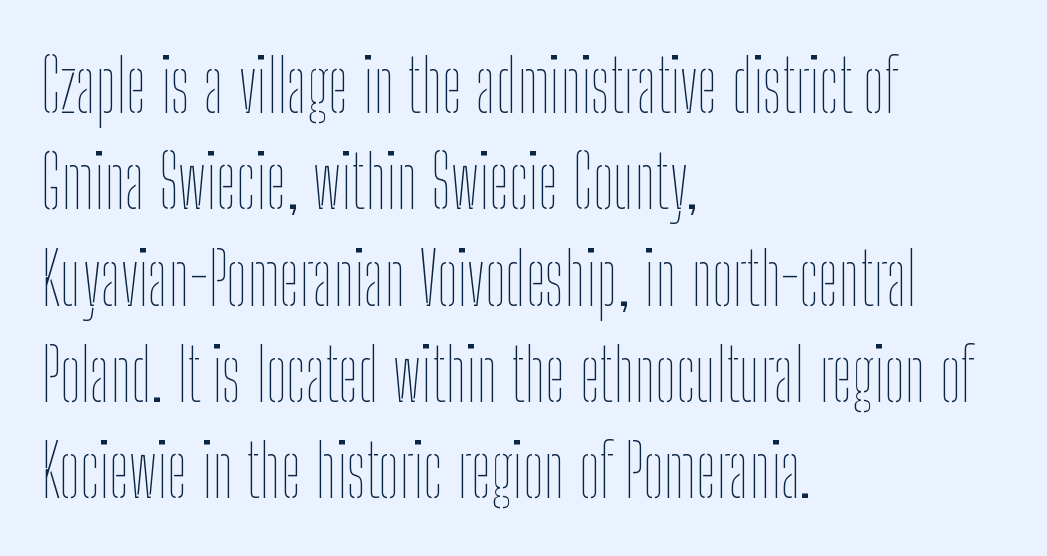
The passage is arranged the way most books set body copy — flush left. Just letters on the line, the space beneath them empty. The typeface has the unassuming heft of standard copy or less. Horizontal bands of white between lines are of average thickness. Each letter keeps its own natural width here, so spacing adapts to shape. These lines keep a tight, regular rhythm from letter to letter.
